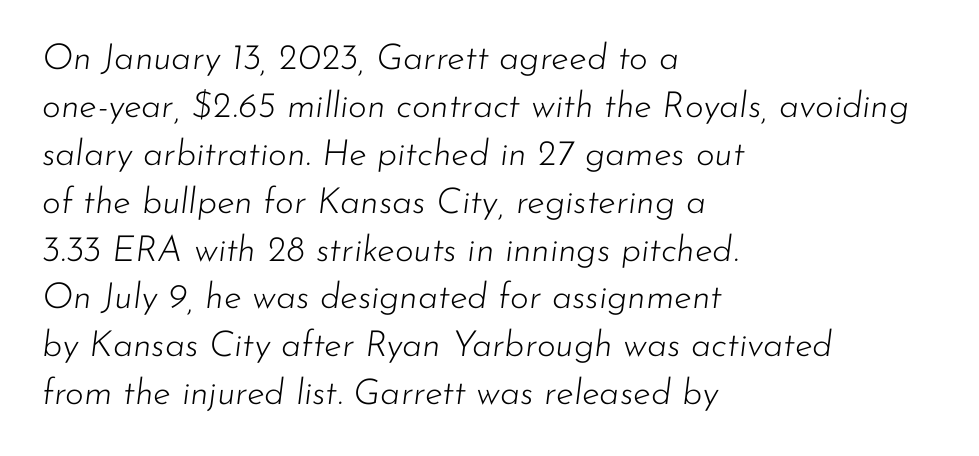
The image shows 36 px light type, italic (leaning right); set left-aligned, normal line spacing (1.33x), normal letter spacing, not underlined; low stroke contrast and a small x-height.
